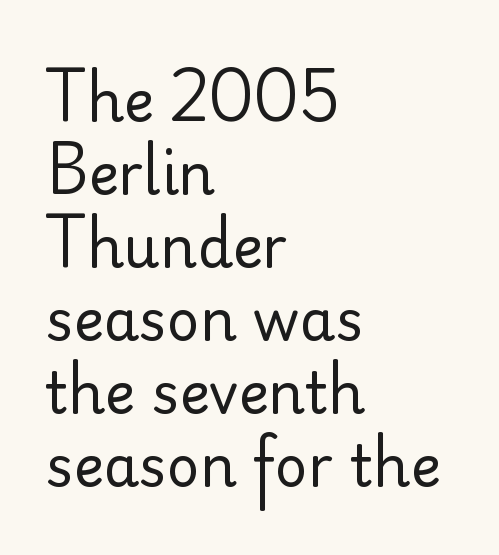
The image shows 57 px regular-weight sans-serif type, upright; set left-aligned, normal line spacing (1.28x), normal letter spacing, not underlined; low stroke contrast and a small x-height.
